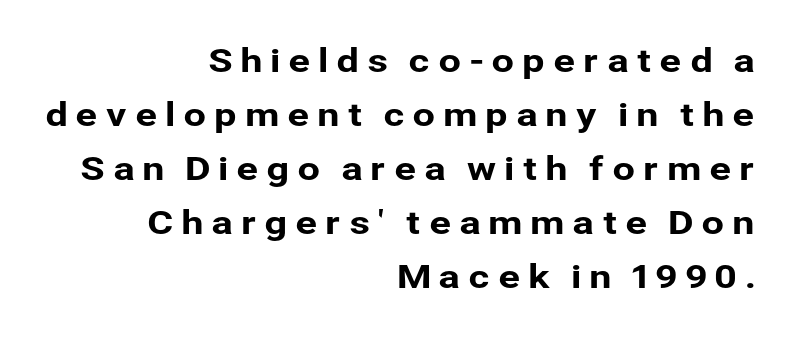
Q: Is the text italic (slanted)? A: No, it is upright.
Q: Is the typeface a serif or a sans-serif typeface? A: Sans-serif.
Q: Is the text underlined? A: No.
Q: How is the paragraph aligned? A: Right-aligned.
Q: Is the spacing between letters normal or unusually wide? A: Unusually wide.
Q: Is the spacing between lines tight, normal or loose? A: Normal.
Q: Width (condensed, normal, or wide)? A: Normal.
Q: Stroke contrast? A: Low.
Q: x-height? A: Medium.
Q: Monospaced? A: No.
